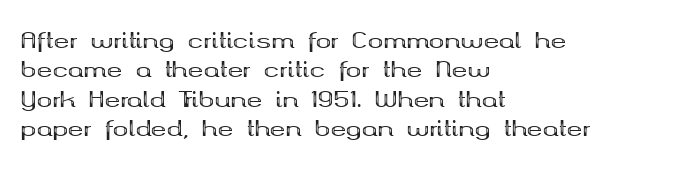
Q: Is the text bold? A: Yes.
Q: Is the text italic (slanted)? A: No, it is upright.
Q: Is the text underlined? A: No.
Q: How is the paragraph aligned? A: Left-aligned.
Q: Is the spacing between letters normal or unusually wide? A: Normal.
Q: Is the spacing between lines tight, normal or loose? A: Normal.
